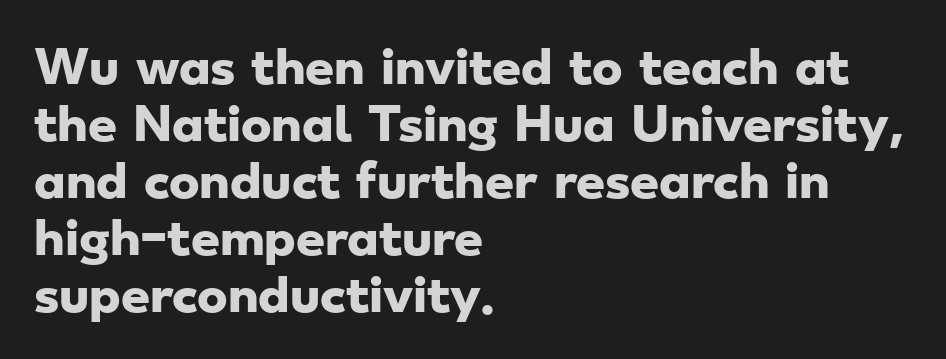
{"serif": "no", "bold": "yes", "weight": "heavy", "width": "wide", "stroke_contrast": "low", "x_height": "small", "monospaced": "no", "underline": "no", "align": "left", "line_spacing_ratio": 1.24, "letter_spacing": "normal", "letter_spacing_em": 0.0, "glyph_px": 46}
